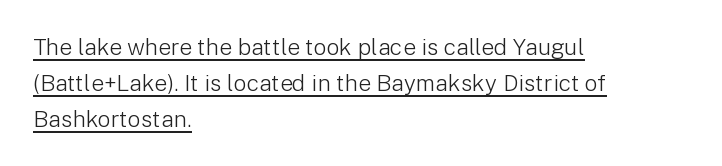
The face used here appears with an underline applied. The passage shown stacks its lines at a standard gap. Posture: upright roman. Stroke thickness stays within the range of a standard reading face or lighter. This sample uses plain, unmodified letter spacing.
